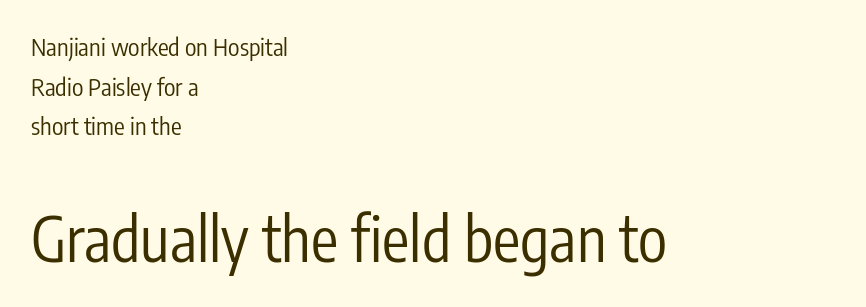
Q: Is the text bold? A: No.
Q: Is the text italic (slanted)? A: No, it is upright.
Q: Is the typeface a serif or a sans-serif typeface? A: Sans-serif.
Q: Is the text underlined? A: No.
Q: How is the paragraph aligned? A: Left-aligned.
Q: Is the spacing between letters normal or unusually wide? A: Normal.
Q: Is the spacing between lines tight, normal or loose? A: Normal.
Q: Which block of text is set in a larger size, the first (top) or the second (bottom)? A: The second (bottom) one.
Q: Width (condensed, normal, or wide)? A: Condensed.
Q: Stroke contrast? A: Low.
Q: x-height? A: Medium.
Q: Monospaced? A: No.
